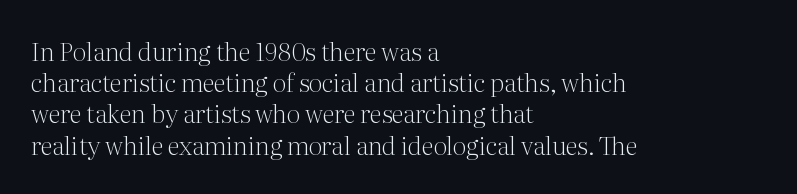
Spacing between characters is what you'd get straight out of the box. Ordinary non-slanted type is in use. The compositor pushed each line to the left boundary. Rows of type keep a routine distance in the vertical direction.
